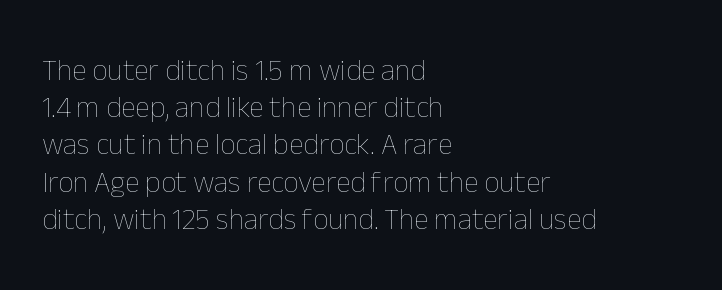
{"italic": "no", "bold": "no", "weight": "thin", "width": "normal", "stroke_contrast": "low", "x_height": "medium", "monospaced": "no", "underline": "no", "align": "left", "line_spacing_ratio": 1.24, "letter_spacing": "normal", "letter_spacing_em": 0.0, "glyph_px": 30}
